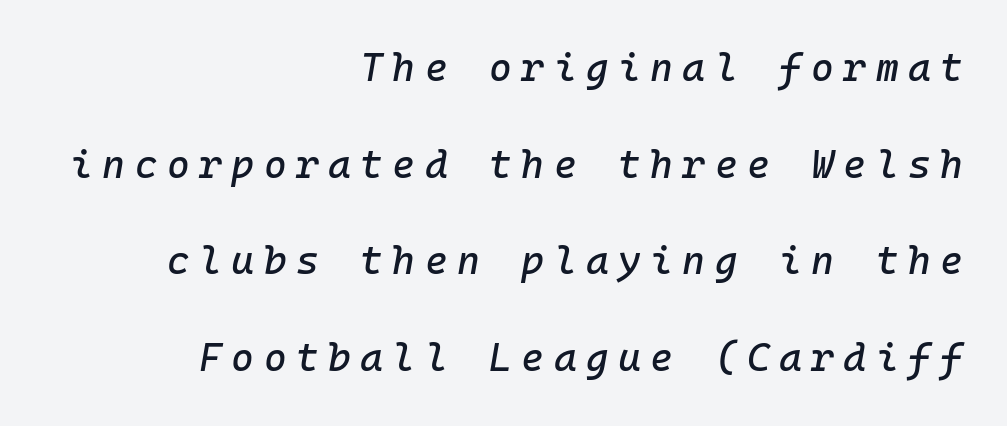
The image shows 39 px text type, italic (leaning right), monospaced; set right-aligned, loose line spacing (2.48x), unusually wide letter spacing (+0.24 em), not underlined; low stroke contrast and a medium x-height.
